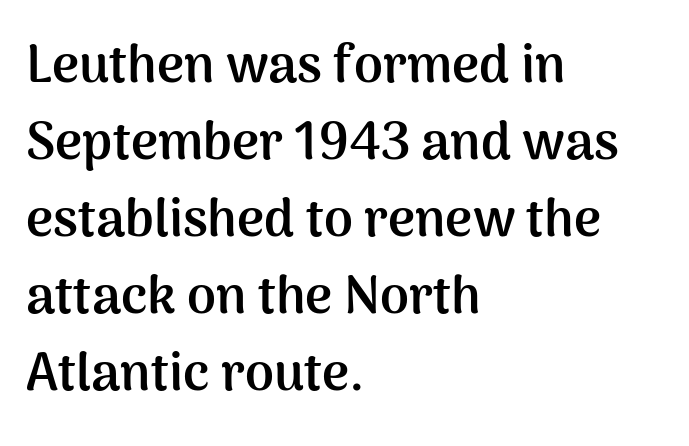
The image shows 52 px semibold sans-serif type, upright; set left-aligned, normal line spacing (1.48x), normal letter spacing, not underlined; medium stroke contrast and a medium x-height.
